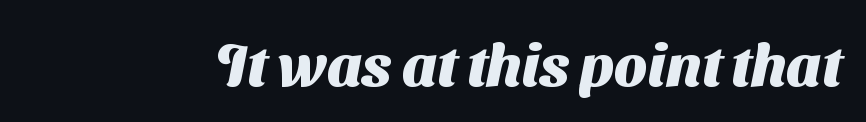
Nope, no serifs anywhere on these letters. Students, note that the glyphs here touch the page at normal intervals. Type without underlining. Stroke thickness is high; the sample reads as a true bold. Is this a fixed-width face? No — the glyphs have proportional, varying widths.
